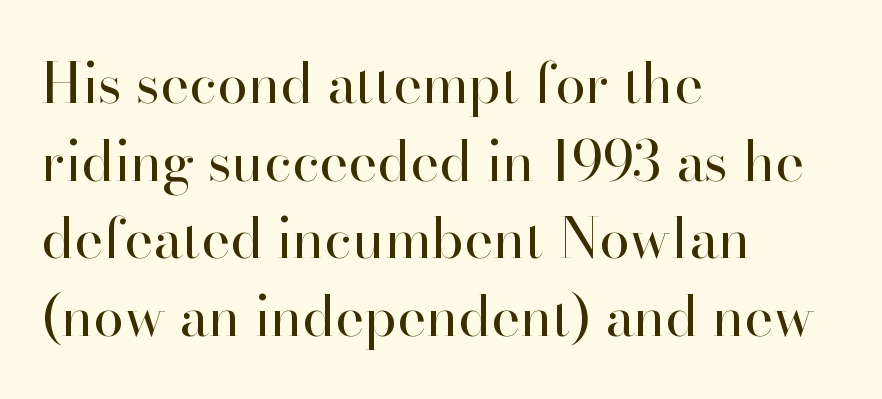
{"serif": "yes", "italic": "no", "bold": "no", "weight": "regular", "width": "normal", "stroke_contrast": "high", "x_height": "small", "monospaced": "no", "underline": "no", "align": "left", "line_spacing": "normal", "line_spacing_ratio": 1.41, "letter_spacing": "normal", "letter_spacing_em": 0.0, "glyph_px": 55}
